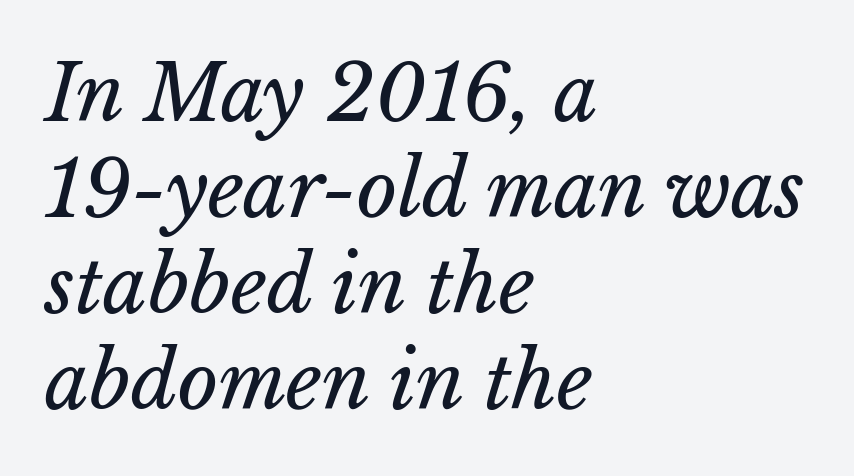
{"italic": "yes", "lean": "right", "slant_degrees": 15, "bold": "no", "weight": "regular", "width": "normal", "stroke_contrast": "low", "x_height": "medium", "monospaced": "no", "underline": "no", "align": "left", "line_spacing_ratio": 1.23, "letter_spacing": "normal", "letter_spacing_em": 0.0, "glyph_px": 78}
